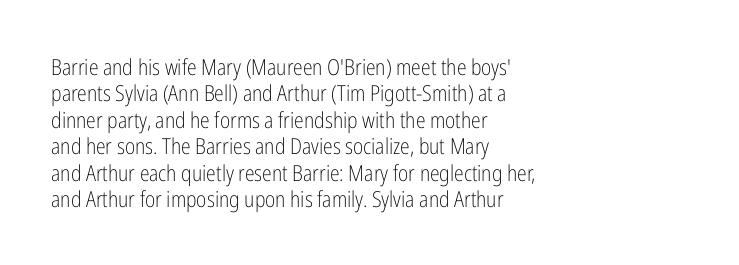
{"italic": "no", "bold": "no", "underline": "no", "align": "left", "line_spacing_ratio": 1.2, "letter_spacing": "normal", "letter_spacing_em": 0.0, "glyph_px": 22}
